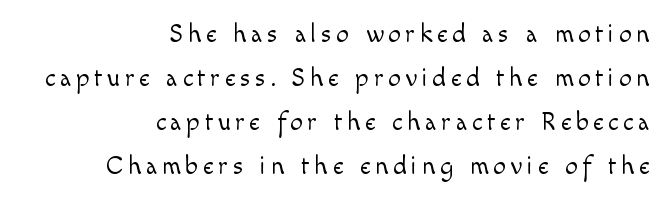
{"italic": "no", "bold": "no", "underline": "no", "align": "right", "line_spacing_ratio": 1.76, "glyph_px": 25}
